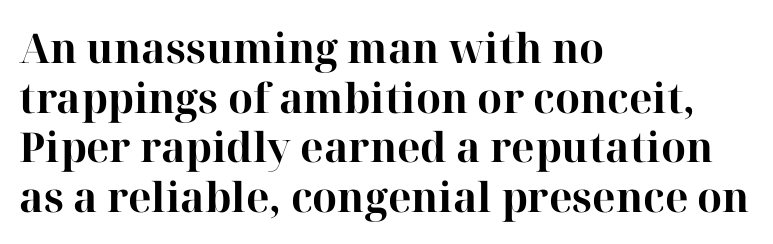
{"serif": "yes", "italic": "no", "bold": "yes", "weight": "bold", "width": "normal", "stroke_contrast": "high", "x_height": "medium", "monospaced": "no", "underline": "no", "align": "left", "line_spacing_ratio": 1.21, "letter_spacing": "normal", "letter_spacing_em": 0.0, "glyph_px": 41}
